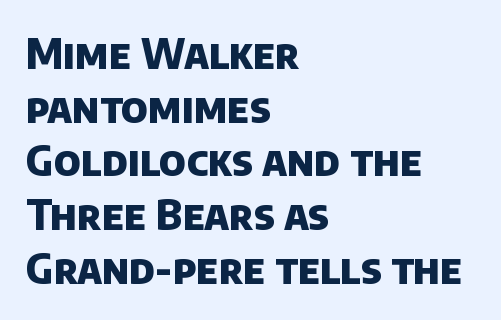
The type is set solid horizontally, with unmodified tracking. The passage shown is not underscored anywhere. Think of a printed novel: that variable character pitch is what you see here. Strokes here are thick enough to call this a true bold. Quick note: interline space is typical.
